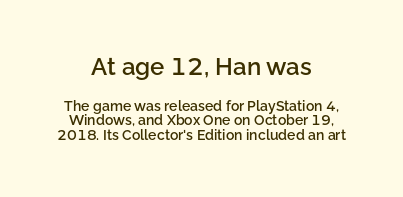
{"italic": "no", "bold": "semi", "underline": "no", "align": "center", "line_spacing": "tight", "line_spacing_ratio": 1.06, "letter_spacing": "normal", "letter_spacing_em": 0.0, "larger_block": "first", "size_ratio": 1.71, "glyph_px": 24}
